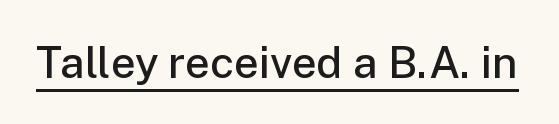
The image shows 44 px semibold sans-serif type, upright; set normal letter spacing, underlined; low stroke contrast and a medium x-height.
